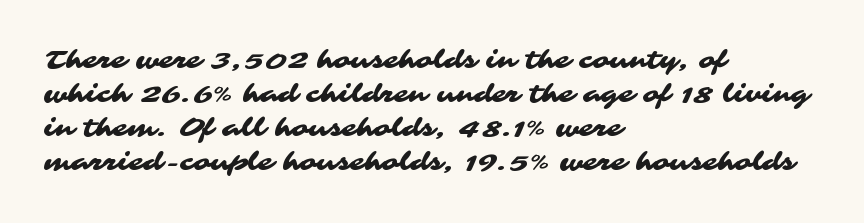
The image shows 24 px text type; set left-aligned, normal line spacing (1.41x), normal letter spacing, not underlined.
